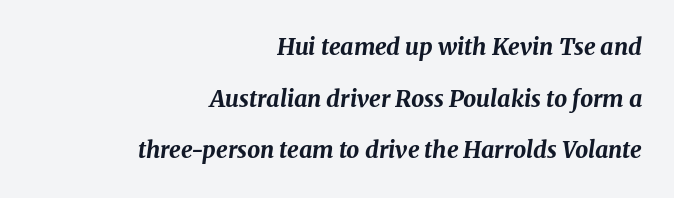
The space between consecutive lines is lavish. Students, this is bold: see how much ink each stroke carries. The letters sit at their default tracking, neither squeezed nor spread. The compositor pushed each line to the right boundary. Honestly, there is no underline to notice here at all. Emphasis-style slanted type is in use.
